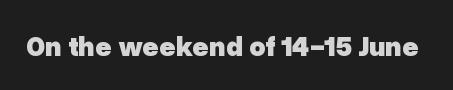
Is the type bold? Yes — the strokes are clearly thick and heavy. In terms of letterspacing, this is plain default setting. The space directly below the letters is spotless. Check where the strokes stop: nothing finishes them off — pure sans. Each letter keeps its own natural width here, so spacing adapts to shape.
